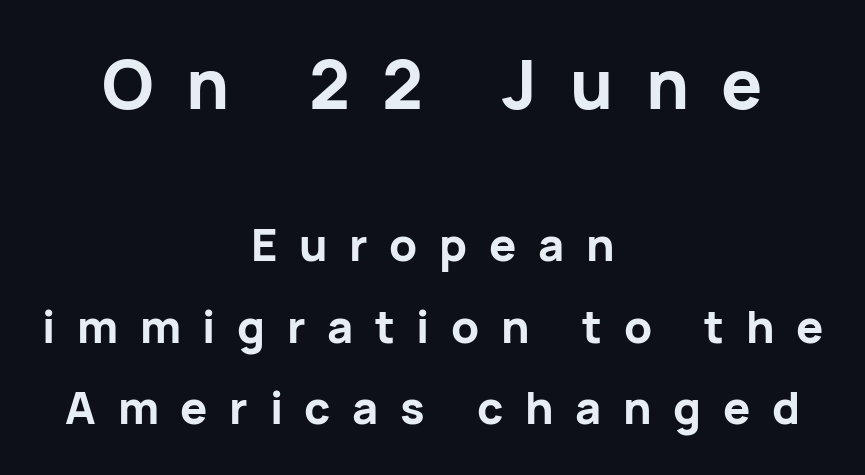
{"serif": "no", "italic": "no", "bold": "yes", "weight": "bold", "width": "normal", "stroke_contrast": "low", "x_height": "medium", "monospaced": "no", "underline": "no", "align": "center", "line_spacing_ratio": 1.81, "letter_spacing": "wide", "letter_spacing_em": 0.48, "larger_block": "first", "size_ratio": 1.51, "glyph_px": 68}
